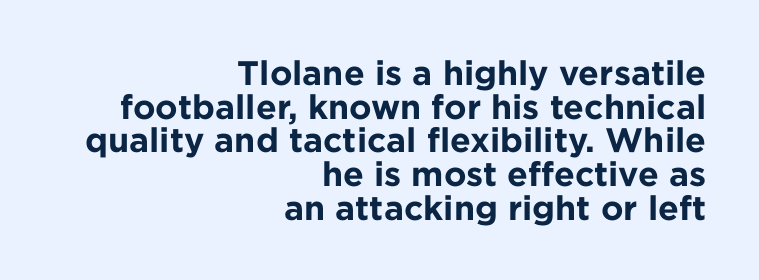
Horizontally, the lines are justified to the trailing edge only. Each word holds together tightly as a unit, with standard inter-letter gaps. No word sits above an underline. The vertical gap from one line to the next is small. Caption: bold face, heavy strokes. You can tell from the bare stems that sans-serif type was used.
